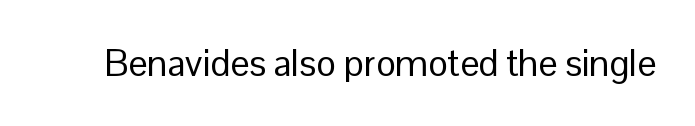
{"serif": "no", "italic": "no", "bold": "no", "weight": "regular", "width": "normal", "stroke_contrast": "low", "x_height": "medium", "monospaced": "no", "underline": "no", "letter_spacing": "normal", "letter_spacing_em": 0.0, "glyph_px": 37}
